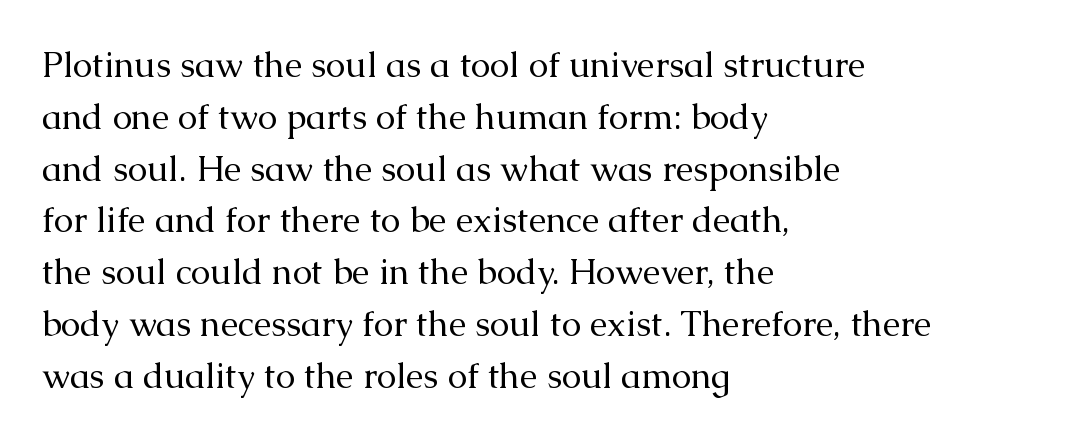
No word sits above an underline. Spacing verdict: proportional, widths tailored to each character. Observe the ordinary spacing: letters are neighbours, not strangers. The lines sit at an ordinary, default distance from one another. Weight: not bold — regular or lighter.
